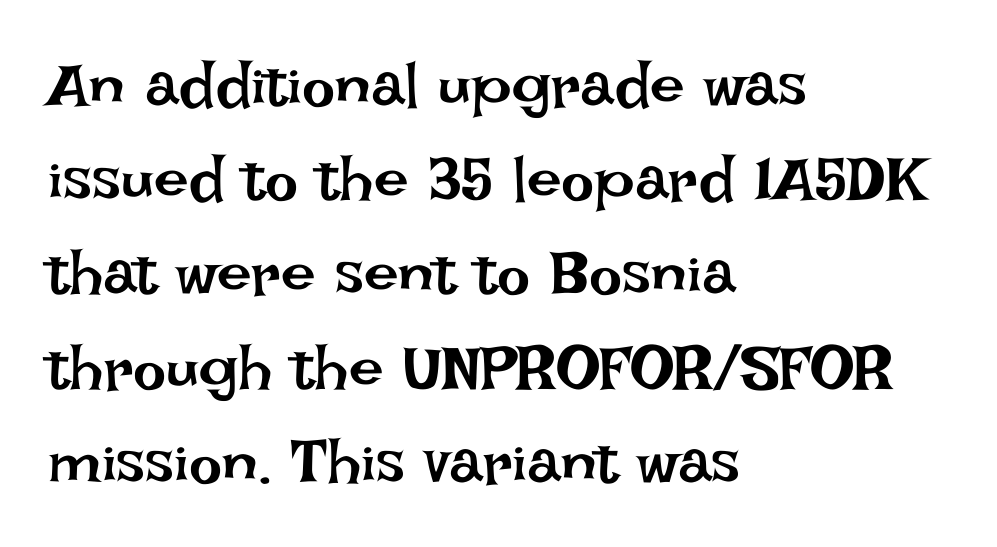
Q: Is the text bold? A: No.
Q: Is the text italic (slanted)? A: No, it is upright.
Q: Is the text underlined? A: No.
Q: How is the paragraph aligned? A: Left-aligned.
Q: Is the spacing between letters normal or unusually wide? A: Normal.
Q: Is the spacing between lines tight, normal or loose? A: Normal.
Q: Width (condensed, normal, or wide)? A: Normal.
Q: Stroke contrast? A: Low.
Q: x-height? A: Large.
Q: Monospaced? A: No.
